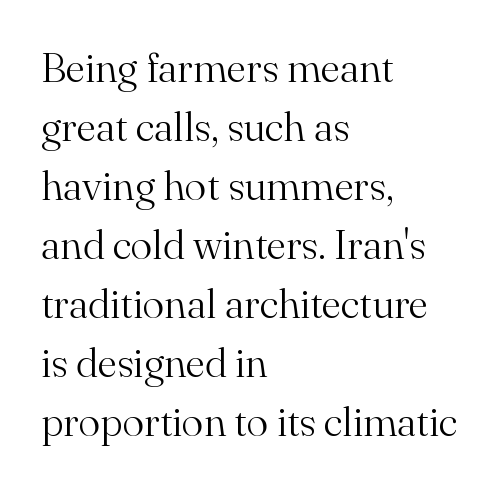
Does the leading feel generous? No, just average. No letter is thick-stroked: the sample isn't bold. Where is the straight margin? On the left. Words float on clear page, feet unadorned.
